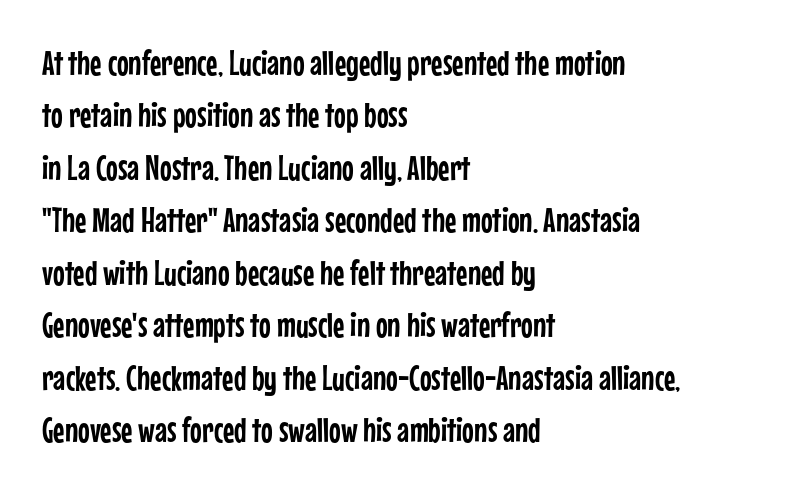
{"serif": "no", "italic": "no", "width": "condensed", "stroke_contrast": "low", "x_height": "medium", "monospaced": "no", "underline": "no", "align": "left", "line_spacing": "normal", "line_spacing_ratio": 1.5, "letter_spacing": "normal", "letter_spacing_em": 0.0, "glyph_px": 35}
